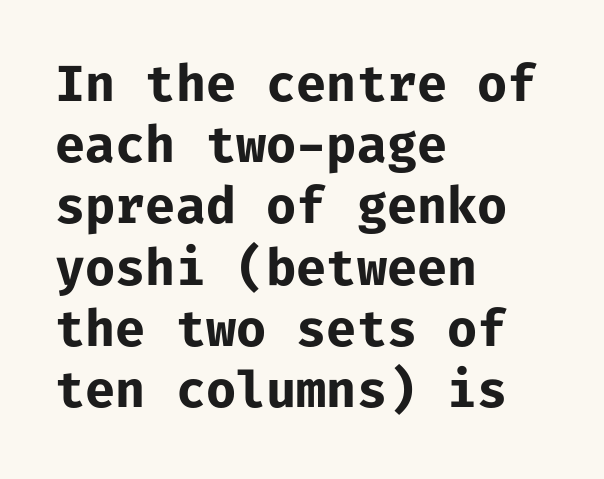
Regarding leading, the lines here are spaced in the standard way. These words are printed bold, with thick strokes throughout. The passage shown is typed in a monospace face where columns stay perfectly aligned. The line texture is even and compact thanks to regular tracking.
